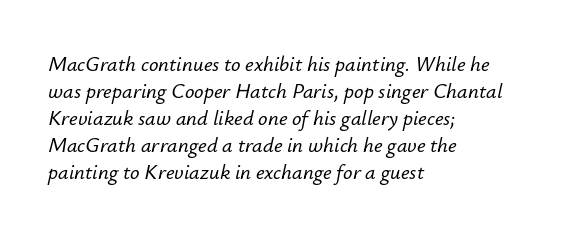
The image shows 21 px text type, italic (leaning right); set left-aligned, normal line spacing (1.29x), normal letter spacing, not underlined.
